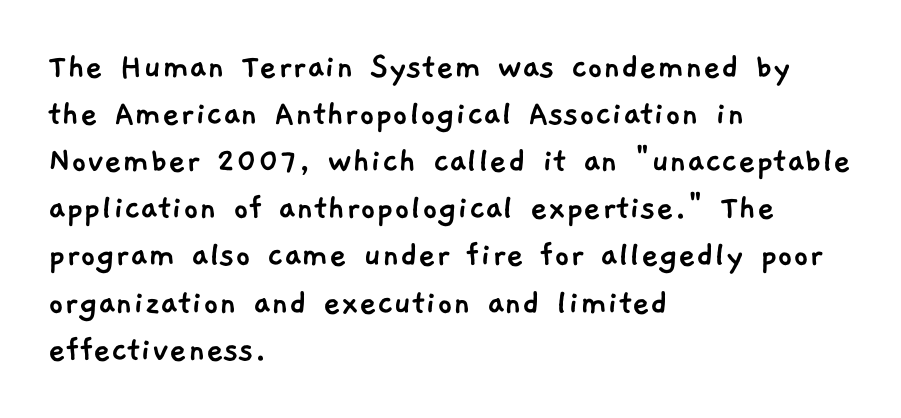
{"serif": "no", "width": "normal", "stroke_contrast": "low", "x_height": "medium", "monospaced": "no", "underline": "no", "align": "left", "line_spacing_ratio": 1.24, "letter_spacing": "normal", "letter_spacing_em": 0.0, "glyph_px": 38}
